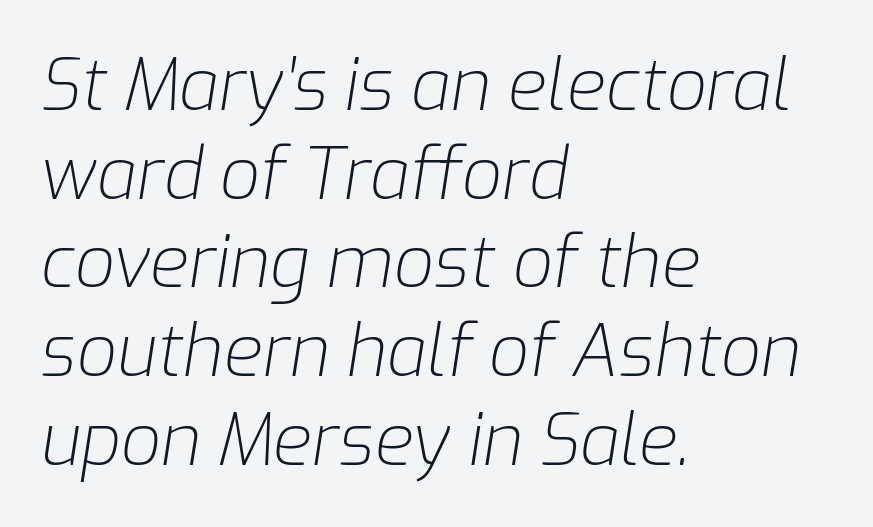
Q: Is the text bold? A: No.
Q: Is the text italic (slanted)? A: Yes, it leans right by about 9 degrees.
Q: Is the text underlined? A: No.
Q: How is the paragraph aligned? A: Left-aligned.
Q: Is the spacing between letters normal or unusually wide? A: Normal.
Q: Is the spacing between lines tight, normal or loose? A: Normal.
Q: Width (condensed, normal, or wide)? A: Normal.
Q: Stroke contrast? A: Low.
Q: x-height? A: Medium.
Q: Monospaced? A: No.
